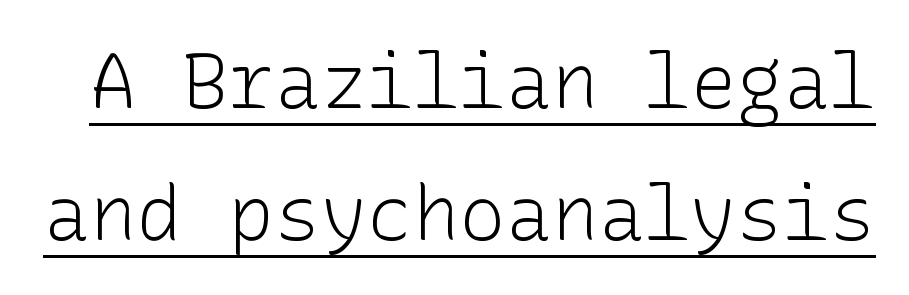
The image shows 77 px light sans-serif type, upright; set line spacing 1.72x, normal letter spacing, underlined; low stroke contrast and a medium x-height.
